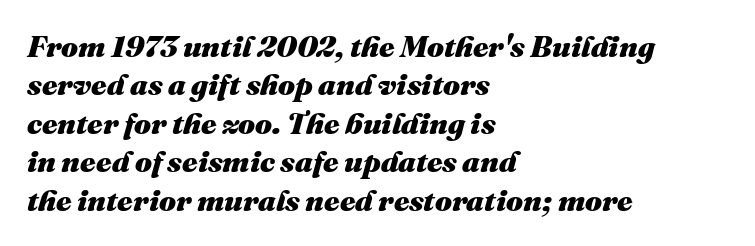
Q: Is the text bold? A: Yes.
Q: Is the text italic (slanted)? A: Yes, it leans right by about 16 degrees.
Q: Is the text underlined? A: No.
Q: How is the paragraph aligned? A: Left-aligned.
Q: Is the spacing between letters normal or unusually wide? A: Normal.
Q: Is the spacing between lines tight, normal or loose? A: Normal.
Q: Width (condensed, normal, or wide)? A: Normal.
Q: Stroke contrast? A: Medium.
Q: x-height? A: Medium.
Q: Monospaced? A: No.
